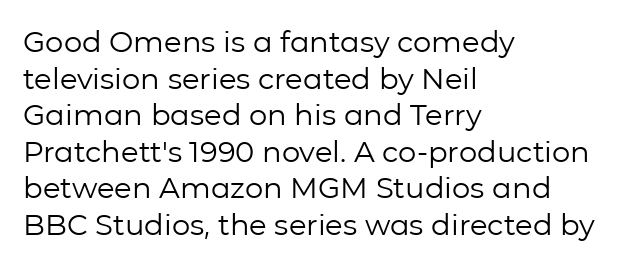
{"serif": "no", "italic": "no", "bold": "no", "weight": "regular", "width": "normal", "stroke_contrast": "low", "x_height": "medium", "monospaced": "no", "underline": "no", "align": "left", "line_spacing": "normal", "line_spacing_ratio": 1.26, "letter_spacing": "normal", "letter_spacing_em": 0.0, "glyph_px": 29}
